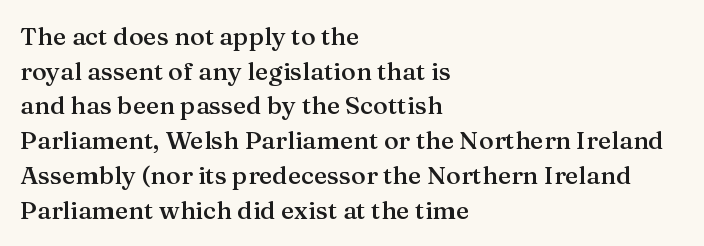
{"italic": "no", "bold": "semi", "underline": "no", "align": "left", "line_spacing": "normal", "line_spacing_ratio": 1.39, "letter_spacing": "normal", "letter_spacing_em": 0.0, "glyph_px": 25}
